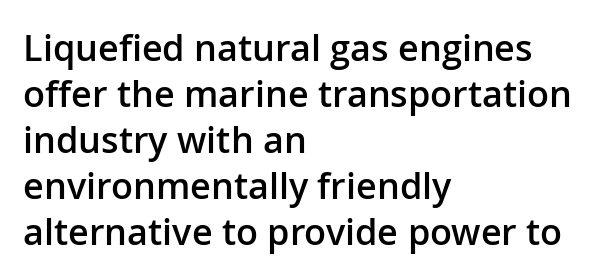
{"serif": "no", "italic": "no", "bold": "semi", "weight": "semibold", "width": "normal", "stroke_contrast": "low", "x_height": "medium", "monospaced": "no", "underline": "no", "align": "left", "line_spacing": "normal", "line_spacing_ratio": 1.28, "letter_spacing": "normal", "letter_spacing_em": 0.0, "glyph_px": 36}
